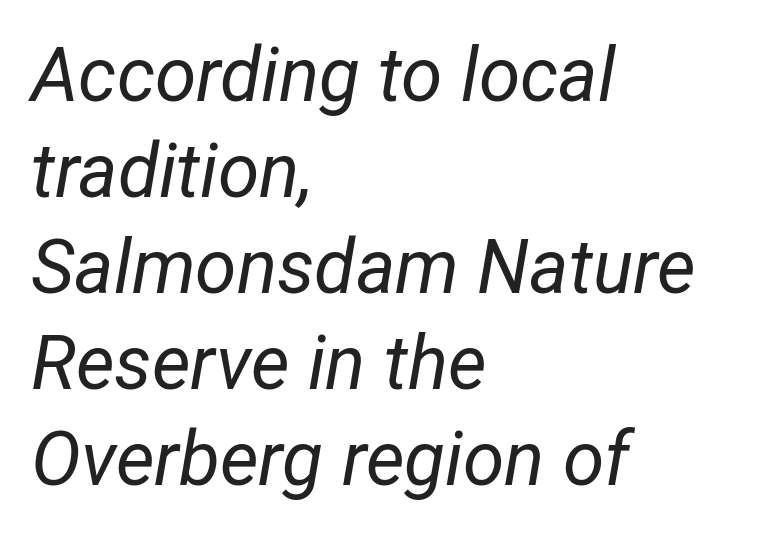
Looks like regular typesetting: each glyph gets only the width it needs. Default kerning and tracking; the words read as compact shapes. Counters stay open thanks to moderate or lighter strokes. Every row of glyphs begins at an identical x-position on the left.
